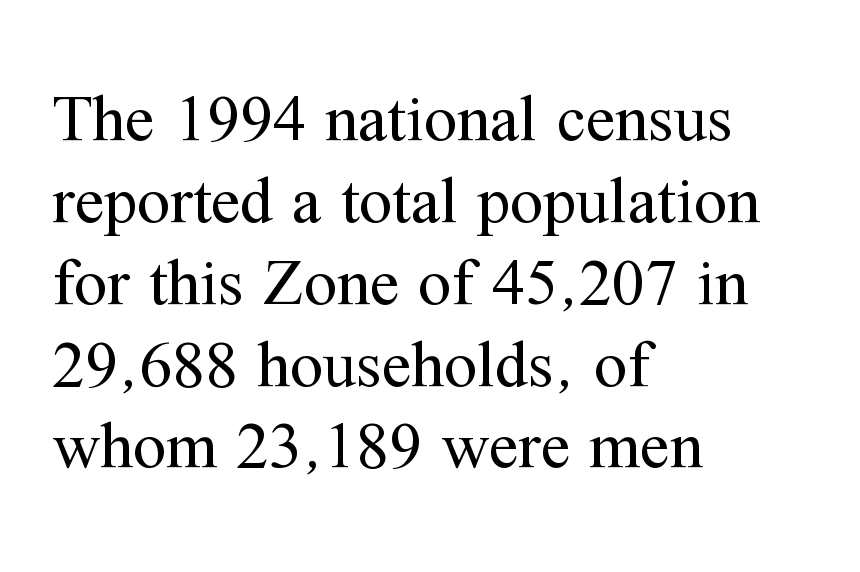
{"serif": "yes", "italic": "no", "bold": "no", "weight": "regular", "width": "normal", "stroke_contrast": "medium", "x_height": "medium", "monospaced": "no", "underline": "no", "align": "left", "line_spacing_ratio": 1.24, "letter_spacing": "normal", "letter_spacing_em": 0.0, "glyph_px": 66}
